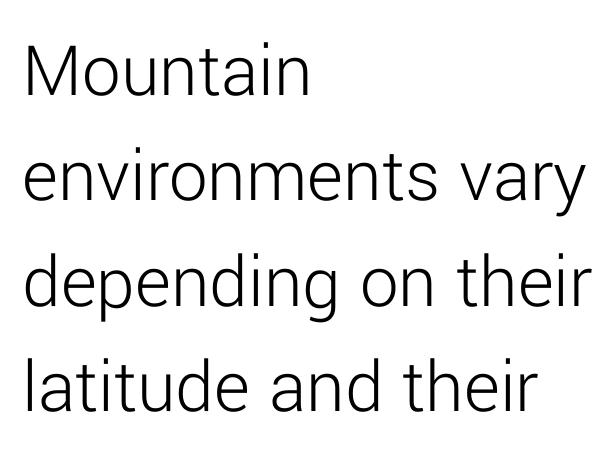
The image shows 77 px light sans-serif type, upright; set left-aligned, normal line spacing (1.37x), normal letter spacing, not underlined; low stroke contrast and a medium x-height.
